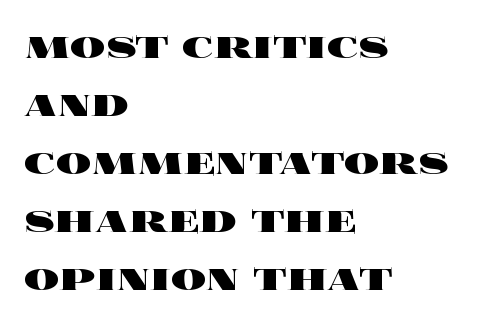
The image shows 44 px heavy, wide type, upright; set left-aligned, normal line spacing (1.32x), normal letter spacing, not underlined; a large x-height.
